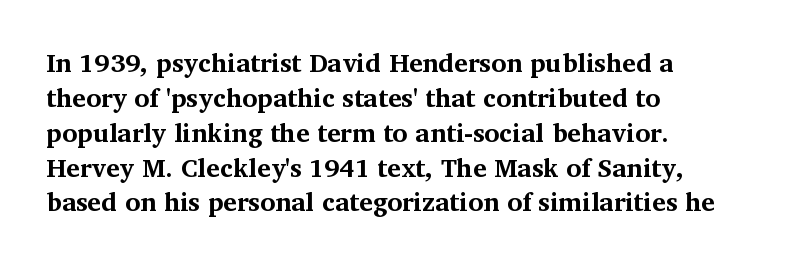
Q: Is the text bold? A: Yes.
Q: Is the text italic (slanted)? A: No, it is upright.
Q: Is the text underlined? A: No.
Q: How is the paragraph aligned? A: Left-aligned.
Q: Is the spacing between letters normal or unusually wide? A: Normal.
Q: Is the spacing between lines tight, normal or loose? A: Normal.
